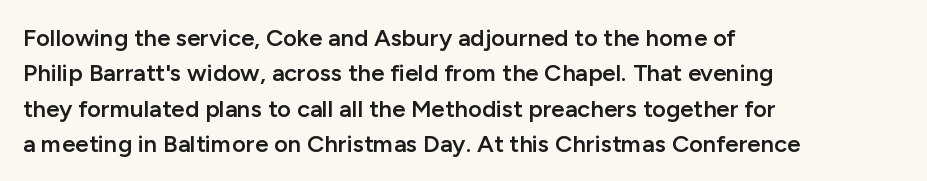
A fair bit of extra ink — the face is semibold, not bold. A roman cut, with each character standing at attention. The ragged edge is on the right, which tells us the setting is flush left. Leading: standard. The area under the type is left untouched.
